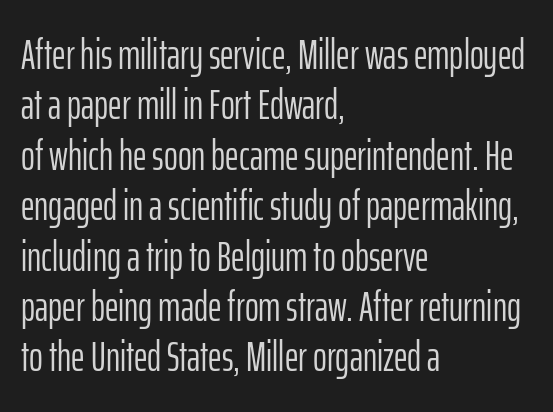
Q: Is the text bold? A: No.
Q: Is the text italic (slanted)? A: No, it is upright.
Q: Is the typeface a serif or a sans-serif typeface? A: Sans-serif.
Q: Is the text underlined? A: No.
Q: How is the paragraph aligned? A: Left-aligned.
Q: Is the spacing between letters normal or unusually wide? A: Normal.
Q: Width (condensed, normal, or wide)? A: Condensed.
Q: Stroke contrast? A: Low.
Q: x-height? A: Medium.
Q: Monospaced? A: No.
